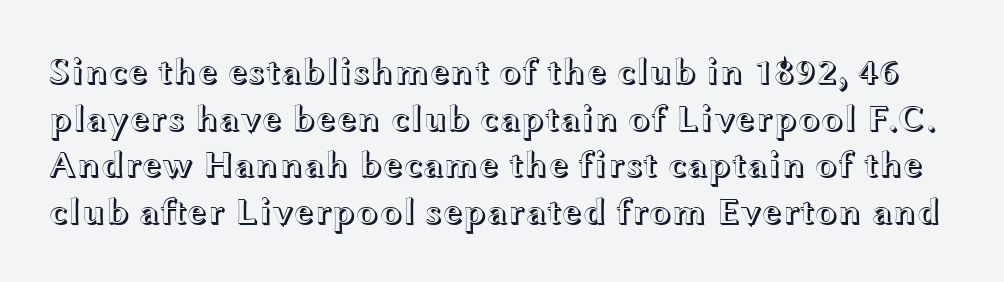
There is no visible air inserted between adjacent glyphs. The letters advance in unequal steps, a hallmark of proportional type. Notice how descenders clear the ascenders below comfortably — that's standard leading. Words float on clear page, feet unadorned.
